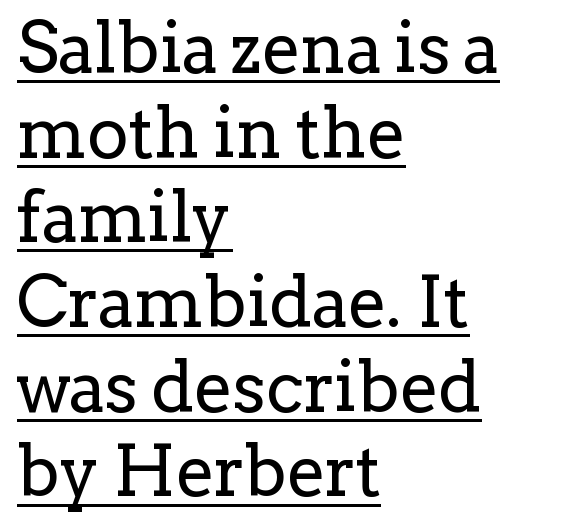
{"serif": "yes", "italic": "no", "bold": "no", "weight": "regular", "width": "normal", "stroke_contrast": "low", "x_height": "medium", "monospaced": "no", "underline": "yes", "align": "left", "line_spacing_ratio": 1.21, "letter_spacing": "normal", "letter_spacing_em": 0.0, "glyph_px": 70}
